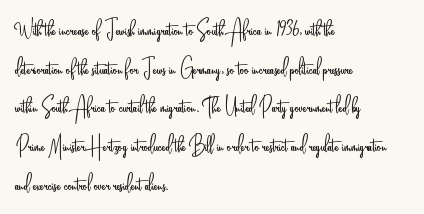
Q: Is the text bold? A: No.
Q: Is the text underlined? A: No.
Q: How is the paragraph aligned? A: Left-aligned.
Q: Is the spacing between letters normal or unusually wide? A: Normal.
Q: Is the spacing between lines tight, normal or loose? A: Normal.
